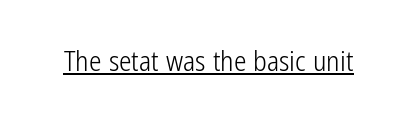
Q: Is the text bold? A: No.
Q: Is the text italic (slanted)? A: No, it is upright.
Q: Is the typeface a serif or a sans-serif typeface? A: Sans-serif.
Q: Is the text underlined? A: Yes.
Q: Is the spacing between letters normal or unusually wide? A: Normal.
Q: Width (condensed, normal, or wide)? A: Condensed.
Q: Stroke contrast? A: Low.
Q: x-height? A: Medium.
Q: Monospaced? A: No.
